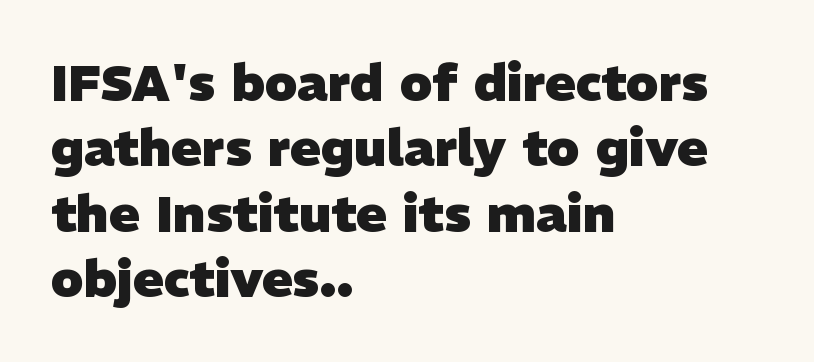
Q: Is the text bold? A: Yes.
Q: Is the typeface a serif or a sans-serif typeface? A: Sans-serif.
Q: Is the text underlined? A: No.
Q: How is the paragraph aligned? A: Left-aligned.
Q: Is the spacing between letters normal or unusually wide? A: Normal.
Q: Is the spacing between lines tight, normal or loose? A: Normal.
Q: Width (condensed, normal, or wide)? A: Normal.
Q: Stroke contrast? A: Low.
Q: x-height? A: Medium.
Q: Monospaced? A: No.
